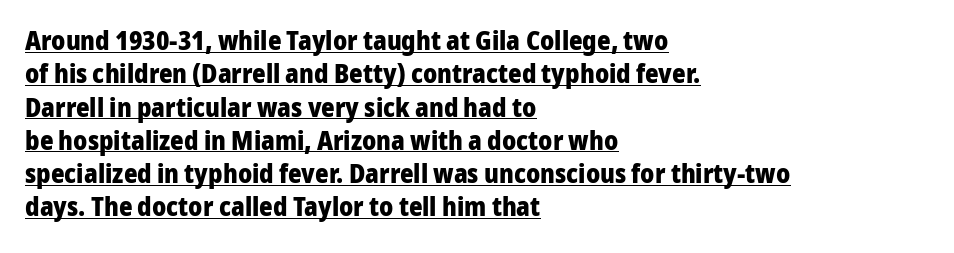
{"italic": "no", "bold": "yes", "underline": "yes", "align": "left", "line_spacing": "normal", "line_spacing_ratio": 1.28, "letter_spacing": "normal", "letter_spacing_em": 0.0, "glyph_px": 26}
